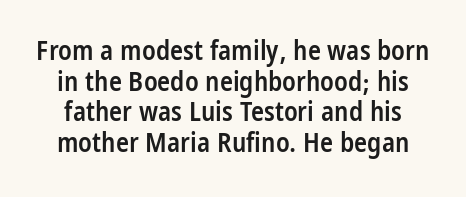
The image shows 27 px text type, upright; set tight line spacing (1.13x), normal letter spacing, not underlined.
